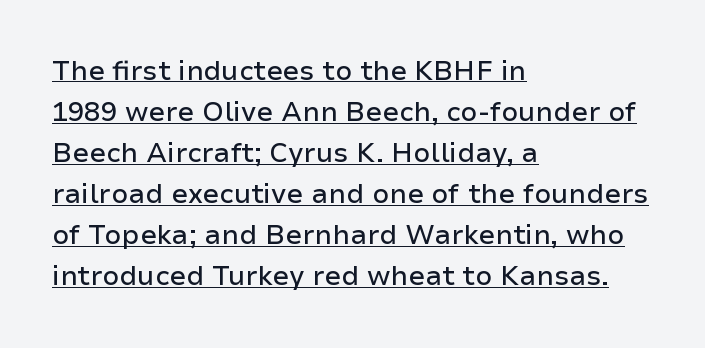
Q: Is the text italic (slanted)? A: No, it is upright.
Q: Is the text underlined? A: Yes.
Q: How is the paragraph aligned? A: Left-aligned.
Q: Is the spacing between letters normal or unusually wide? A: Normal.
Q: Is the spacing between lines tight, normal or loose? A: Normal.
